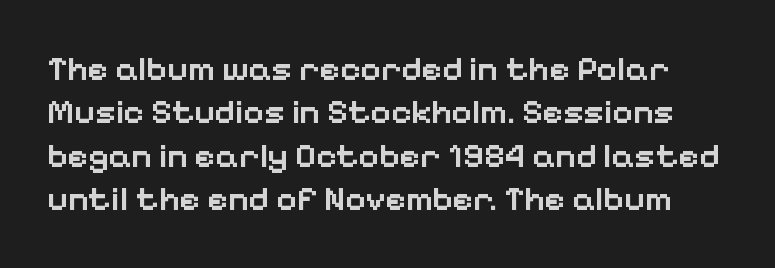
{"serif": "no", "italic": "no", "bold": "semi", "weight": "semibold", "width": "normal", "stroke_contrast": "low", "x_height": "medium", "monospaced": "no", "underline": "no", "line_spacing_ratio": 1.24, "letter_spacing": "normal", "letter_spacing_em": 0.0, "glyph_px": 35}
